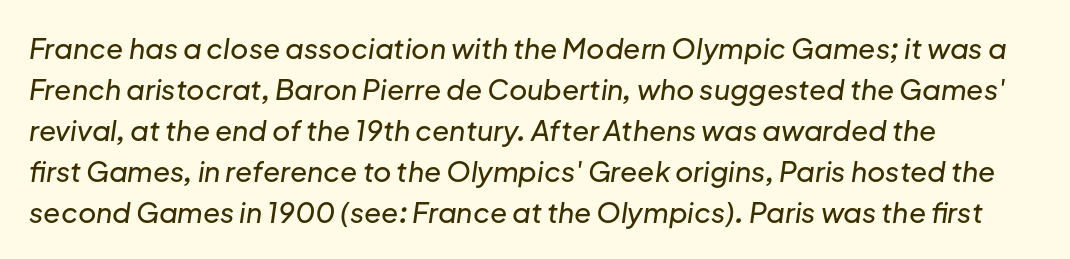
{"italic": "yes", "lean": "right", "slant_degrees": 8, "width": "normal", "stroke_contrast": "low", "x_height": "medium", "monospaced": "no", "underline": "no", "align": "left", "line_spacing": "normal", "line_spacing_ratio": 1.46, "letter_spacing": "normal", "letter_spacing_em": 0.0, "glyph_px": 28}
